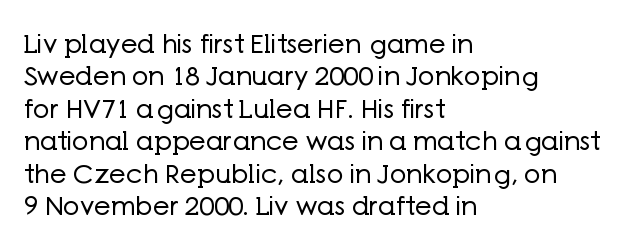
{"italic": "no", "bold": "no", "underline": "no", "align": "left", "line_spacing": "normal", "line_spacing_ratio": 1.25, "letter_spacing": "normal", "letter_spacing_em": 0.0, "glyph_px": 26}
